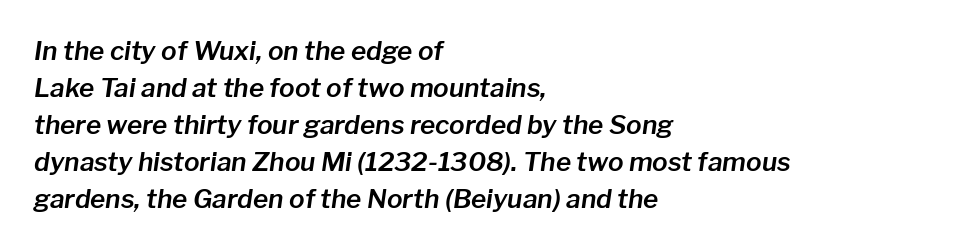
The image shows 26 px text type, italic (leaning right); set left-aligned, normal line spacing (1.42x), normal letter spacing, not underlined.
